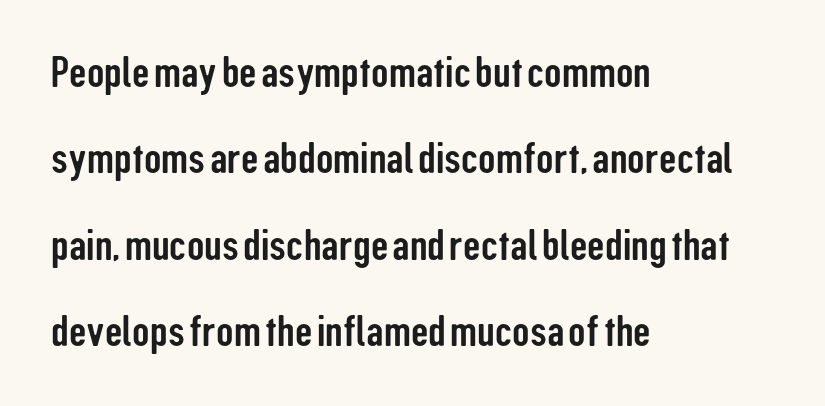
Q: Is the text italic (slanted)? A: No, it is upright.
Q: Is the typeface a serif or a sans-serif typeface? A: Sans-serif.
Q: Is the text underlined? A: No.
Q: How is the paragraph aligned? A: Left-aligned.
Q: Is the spacing between letters normal or unusually wide? A: Normal.
Q: Is the spacing between lines tight, normal or loose? A: Loose.
Q: Width (condensed, normal, or wide)? A: Condensed.
Q: Stroke contrast? A: Low.
Q: x-height? A: Medium.
Q: Monospaced? A: No.
